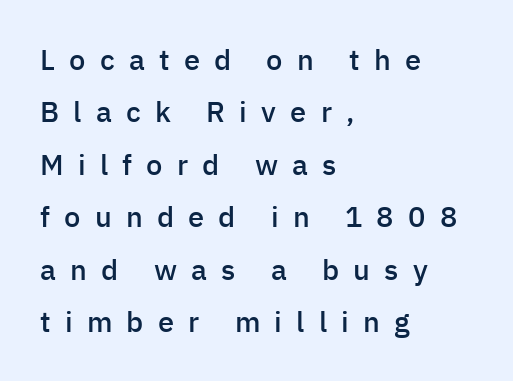
Q: Is the text bold? A: Semi-bold.
Q: Is the text italic (slanted)? A: No, it is upright.
Q: Is the typeface a serif or a sans-serif typeface? A: Sans-serif.
Q: Is the text underlined? A: No.
Q: How is the paragraph aligned? A: Left-aligned.
Q: Is the spacing between letters normal or unusually wide? A: Unusually wide.
Q: Width (condensed, normal, or wide)? A: Normal.
Q: Stroke contrast? A: Low.
Q: x-height? A: Medium.
Q: Monospaced? A: No.
